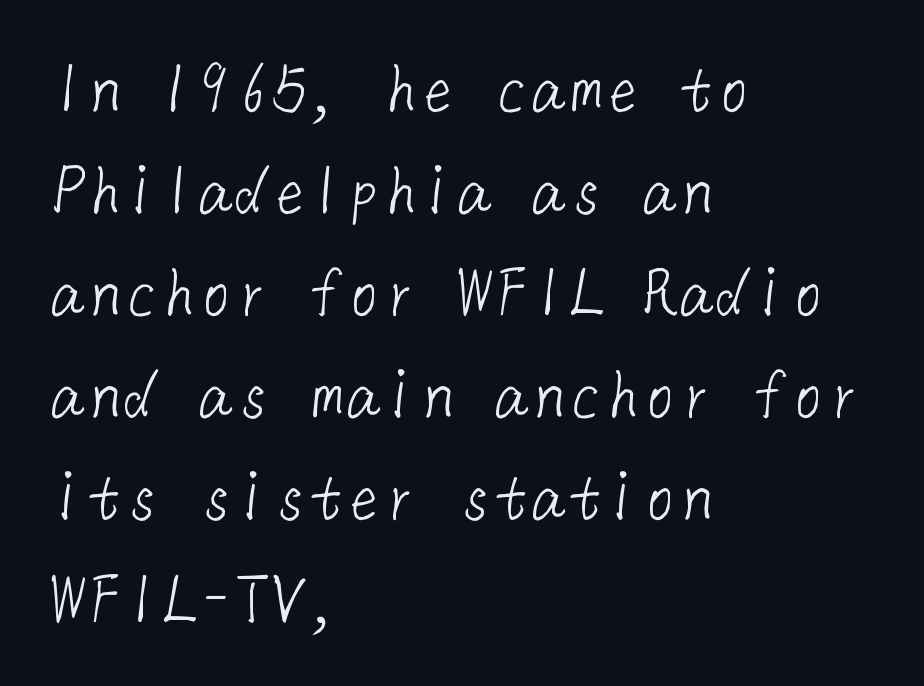
{"serif": "no", "bold": "no", "weight": "light", "width": "normal", "stroke_contrast": "low", "x_height": "medium", "underline": "no", "align": "left", "line_spacing": "normal", "line_spacing_ratio": 1.38, "letter_spacing": "normal", "letter_spacing_em": 0.0, "glyph_px": 74}
